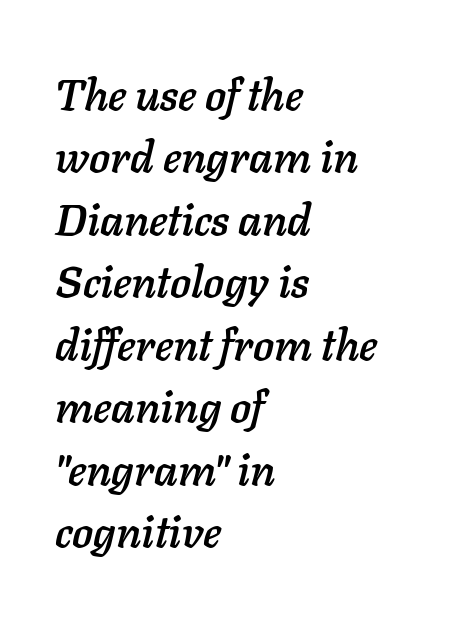
{"italic": "yes", "lean": "right", "slant_degrees": 11, "width": "normal", "stroke_contrast": "low", "x_height": "medium", "monospaced": "no", "underline": "no", "align": "left", "line_spacing": "normal", "line_spacing_ratio": 1.42, "letter_spacing": "normal", "letter_spacing_em": 0.0, "glyph_px": 44}
